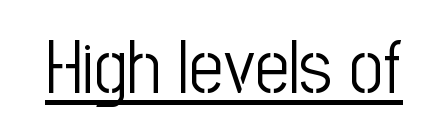
Beneath each row of characters lies a ruled line. This reads as an unemphasized weight, regular at the heaviest. Tracking here is standard; glyphs follow each other at the usual distance. Note the varied advance widths — an 'i' is clearly narrower than an 'm'. The font family rendered here belongs to the sans-serif group.
